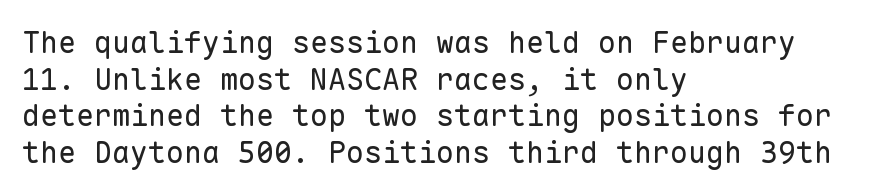
The image shows 30 px regular-weight sans-serif type, upright, monospaced; set left-aligned, line spacing 1.22x, normal letter spacing, not underlined; low stroke contrast and a medium x-height.
